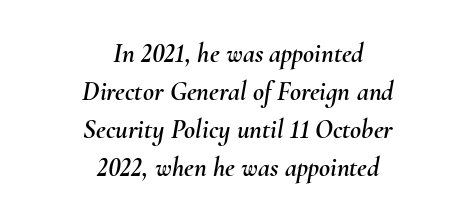
Q: Is the text italic (slanted)? A: Yes, it leans right by about 10 degrees.
Q: Is the text underlined? A: No.
Q: How is the paragraph aligned? A: Centered.
Q: Is the spacing between letters normal or unusually wide? A: Normal.
Q: Is the spacing between lines tight, normal or loose? A: Normal.
